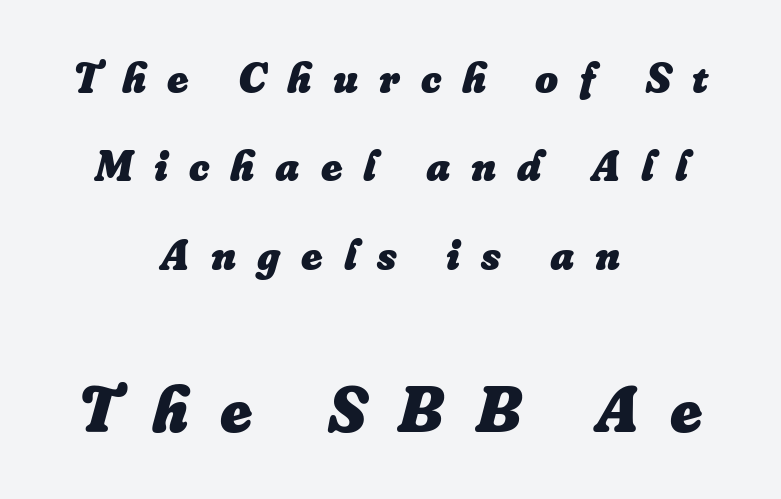
Q: Is the text bold? A: Yes.
Q: Is the text italic (slanted)? A: Yes, it leans right by about 16 degrees.
Q: Is the text underlined? A: No.
Q: How is the paragraph aligned? A: Centered.
Q: Is the spacing between letters normal or unusually wide? A: Unusually wide.
Q: Is the spacing between lines tight, normal or loose? A: Loose.
Q: Which block of text is set in a larger size, the first (top) or the second (bottom)? A: The second (bottom) one.
Q: Width (condensed, normal, or wide)? A: Normal.
Q: Stroke contrast? A: Low.
Q: x-height? A: Small.
Q: Monospaced? A: No.
